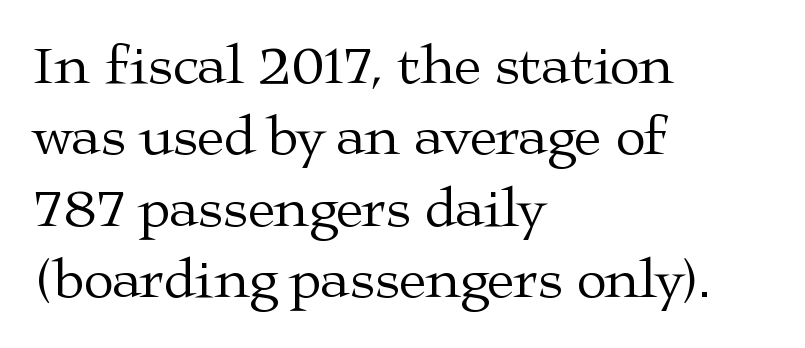
Does the leading feel generous? No, just average. Check under the words: just untouched page. The rendering anchors every line to the left-hand side. A typesetter would label this face a serif. Do the letters lean? They stand straight.
